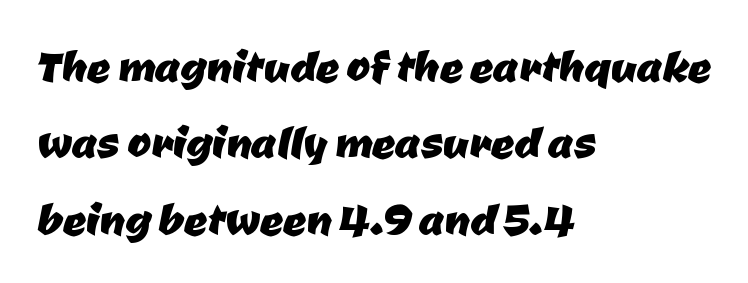
{"serif": "no", "width": "normal", "stroke_contrast": "low", "x_height": "medium", "monospaced": "no", "underline": "no", "align": "left", "line_spacing": "normal", "line_spacing_ratio": 1.34, "letter_spacing": "normal", "letter_spacing_em": 0.0, "glyph_px": 57}
